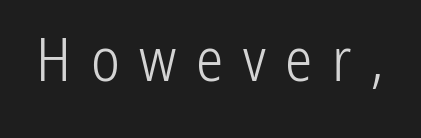
{"serif": "no", "italic": "no", "bold": "no", "weight": "light", "width": "condensed", "stroke_contrast": "low", "x_height": "medium", "monospaced": "no", "underline": "no", "letter_spacing": "wide", "letter_spacing_em": 0.32, "glyph_px": 61}
